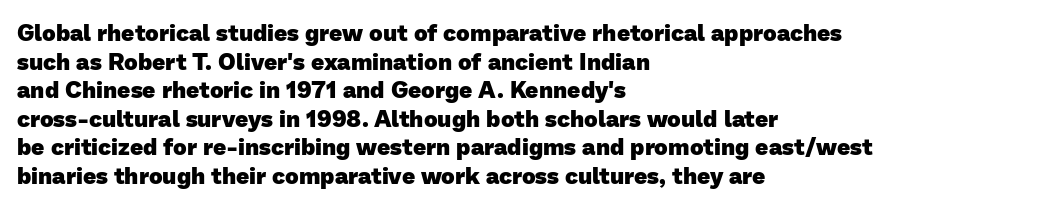
This rendering uses left alignment, leaving the right contour irregular. Nobody touched the tracking dial on this one. Strokes here are thick enough to call this a true bold. Unmarked baselines from the first word to the last.
